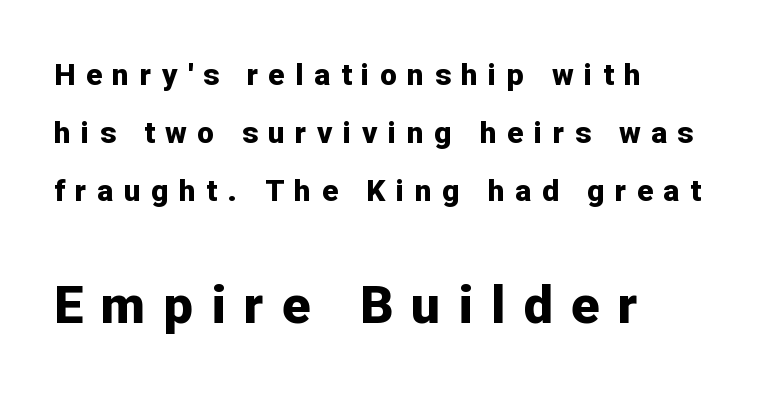
{"serif": "no", "italic": "no", "bold": "yes", "weight": "bold", "width": "normal", "stroke_contrast": "low", "x_height": "medium", "monospaced": "no", "underline": "no", "align": "left", "line_spacing": "loose", "line_spacing_ratio": 1.93, "letter_spacing": "wide", "letter_spacing_em": 0.35, "larger_block": "second", "size_ratio": 1.73, "glyph_px": 52}
